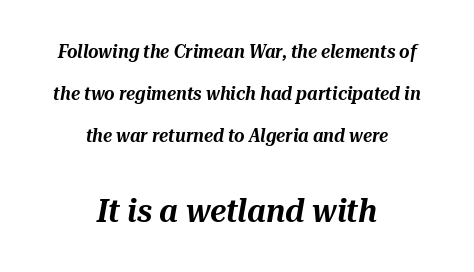
The image shows 32 px text type, italic (leaning right); set centered, loose line spacing (2.33x), normal letter spacing, not underlined; the second (bottom) block is 1.78x larger; medium stroke contrast and a medium x-height.
